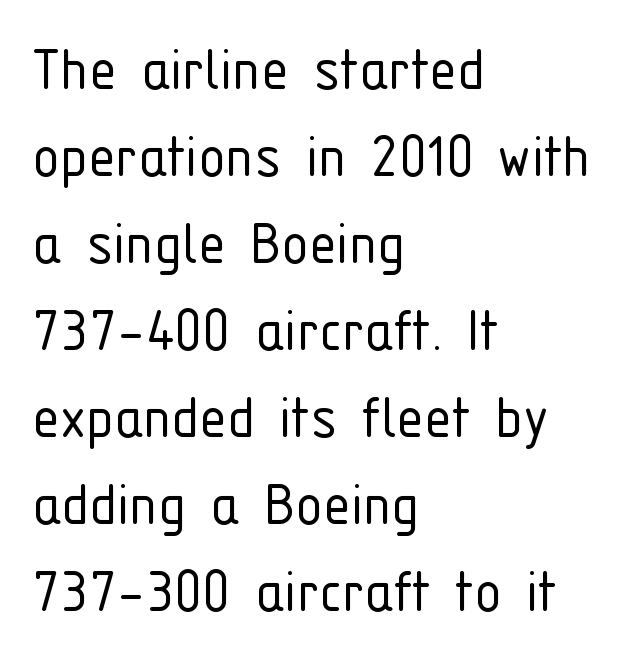
{"serif": "no", "italic": "no", "bold": "no", "weight": "light", "width": "condensed", "stroke_contrast": "low", "x_height": "medium", "monospaced": "no", "underline": "no", "align": "left", "line_spacing": "normal", "line_spacing_ratio": 1.26, "letter_spacing": "normal", "letter_spacing_em": 0.0, "glyph_px": 69}
